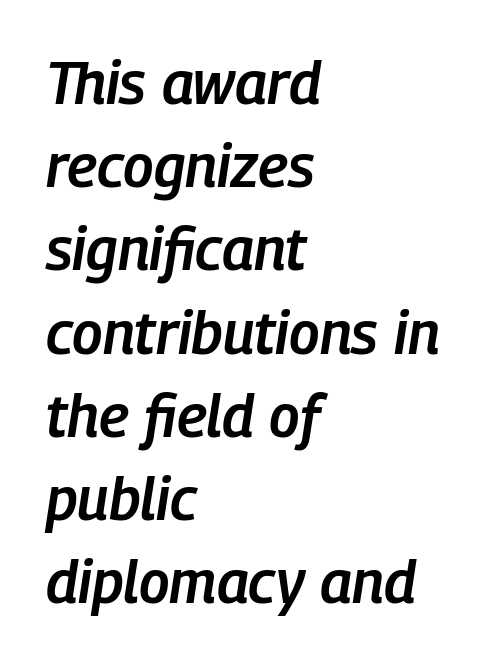
Normally led — the rows are evenly, conventionally spaced. A clean baseline with only descenders dipping below it. A bit beefed up — I'd call it semibold rather than bold. The letters sit at their default tracking, neither squeezed nor spread. Note the varied advance widths — an 'i' is clearly narrower than an 'm'. There's an unmistakable incline to the writing here.
